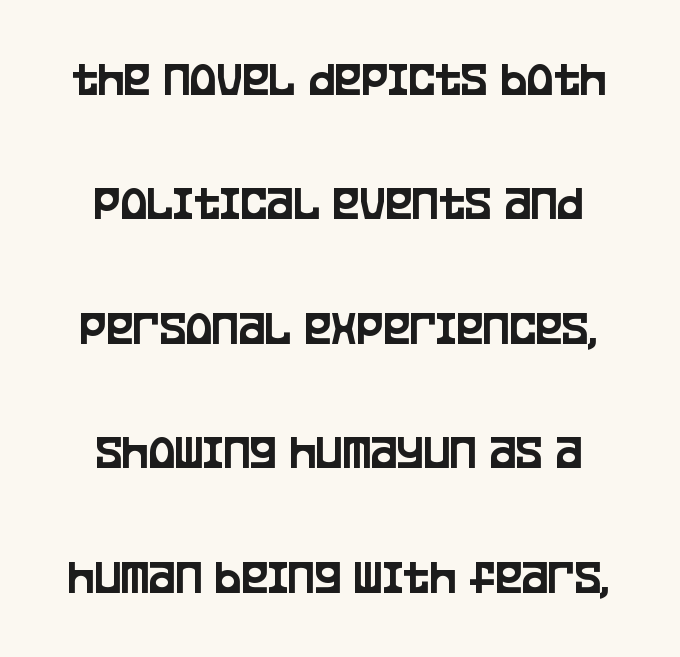
Q: Is the text italic (slanted)? A: No, it is upright.
Q: Is the typeface a serif or a sans-serif typeface? A: Sans-serif.
Q: Is the text underlined? A: No.
Q: How is the paragraph aligned? A: Centered.
Q: Is the spacing between letters normal or unusually wide? A: Normal.
Q: Is the spacing between lines tight, normal or loose? A: Loose.
Q: Width (condensed, normal, or wide)? A: Condensed.
Q: Stroke contrast? A: Low.
Q: x-height? A: Large.
Q: Monospaced? A: No.
